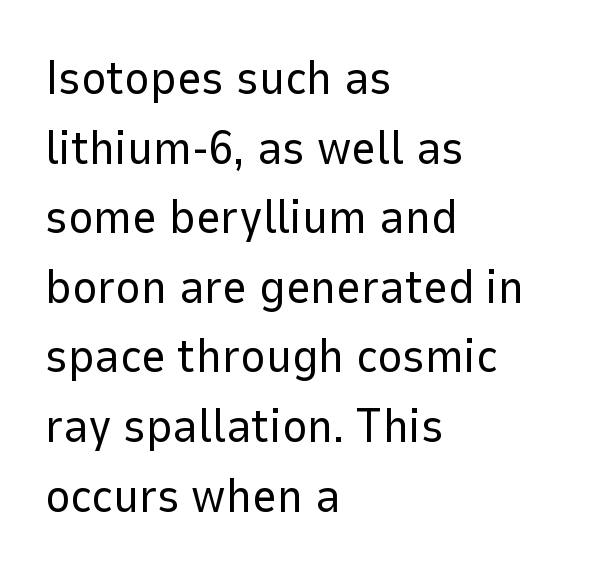
Glyph-to-glyph distance matches everyday printed text. The rendering anchors every line to the left-hand side. Font category for this specimen: sans-serif. Line spacing here is normal. Glance below the letters and you will spot only blank space.
